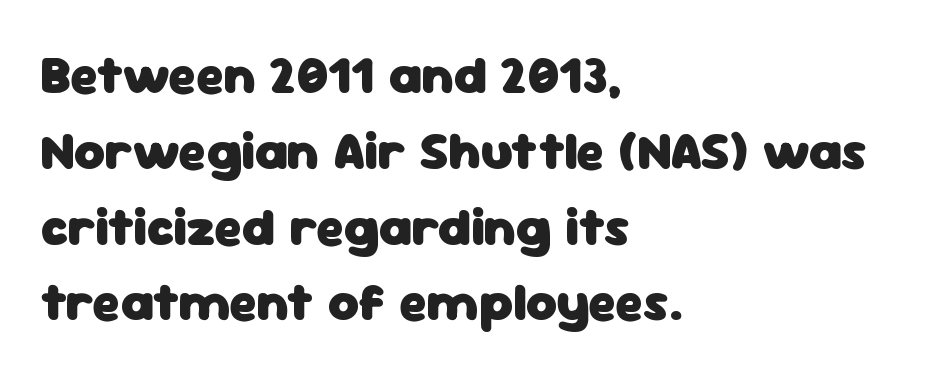
As a designer I'd log this as weight 700, bold. The words here are not underlined. In terms of leading, this rendering sits right in the middle. Inter-character spacing is left at the font's built-in metrics. The specimen reads as upright at a glance. The passage shown is typeset with a sans-serif family.
